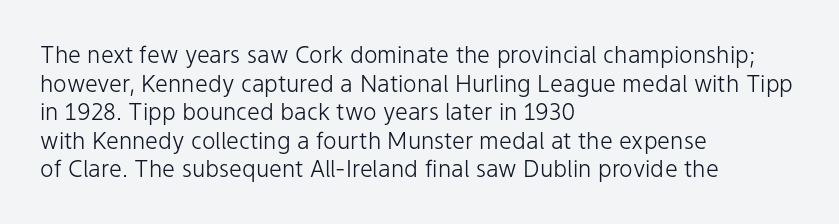
Beneath every word, the page is bare. On a weight scale, this lands at 450 or below. Look at the tracking — it's just the regular setting, nothing added. The typesetter chose a ragged-right arrangement here. Upright lettering throughout.
